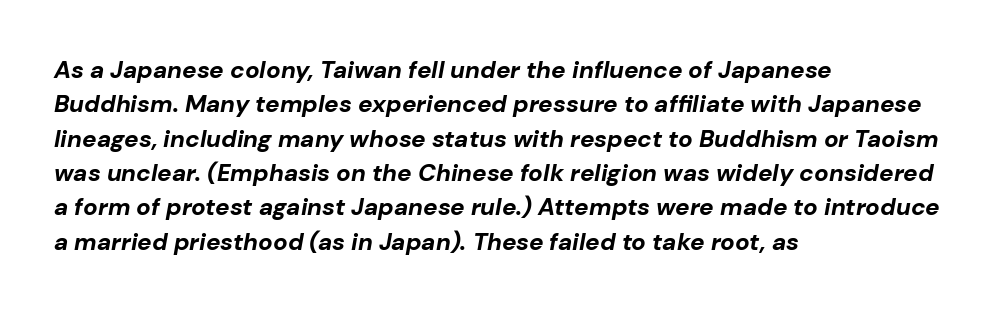
{"italic": "yes", "lean": "right", "slant_degrees": 10, "bold": "yes", "underline": "no", "align": "left", "line_spacing": "normal", "line_spacing_ratio": 1.43, "letter_spacing": "normal", "letter_spacing_em": 0.0, "glyph_px": 24}
